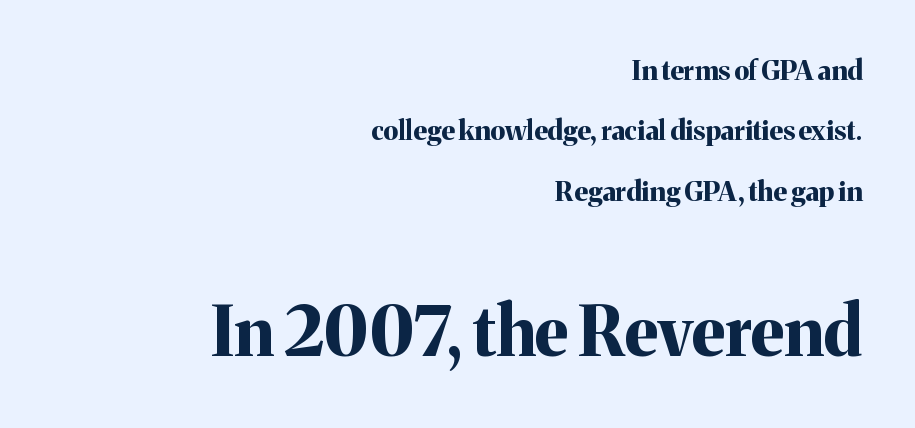
How heavy is the stroke? Heavy — this is a bold. The font's upright variant was chosen for this text. Each letter keeps its own natural width here, so spacing adapts to shape. Only glyphs here, with clear space below each row. Interline gaps are noticeably wide in this sample.
